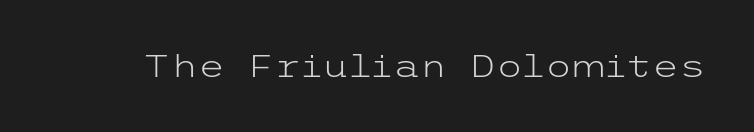
Q: Is the text bold? A: No.
Q: Is the text italic (slanted)? A: No, it is upright.
Q: Is the typeface a serif or a sans-serif typeface? A: Sans-serif.
Q: Is the text underlined? A: No.
Q: Is the spacing between letters normal or unusually wide? A: Normal.
Q: Width (condensed, normal, or wide)? A: Wide.
Q: Stroke contrast? A: Low.
Q: x-height? A: Medium.
